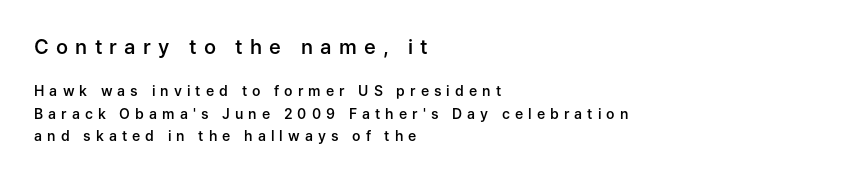
{"italic": "no", "bold": "semi", "underline": "no", "align": "left", "line_spacing": "normal", "line_spacing_ratio": 1.61, "letter_spacing": "wide", "letter_spacing_em": 0.36, "larger_block": "first", "size_ratio": 1.43, "glyph_px": 20}
